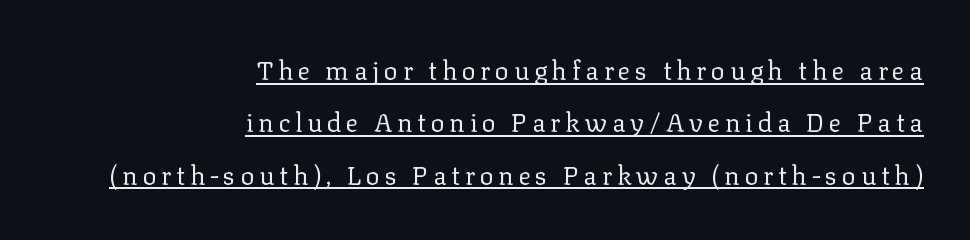
Italic: no, the glyphs are upright roman. The rendered words wear a rule along their underside. Each line ends at the same right margin while the left side varies. Caption: face not bold, strokes unweighted. The leading is generous, giving the passage an open texture.
